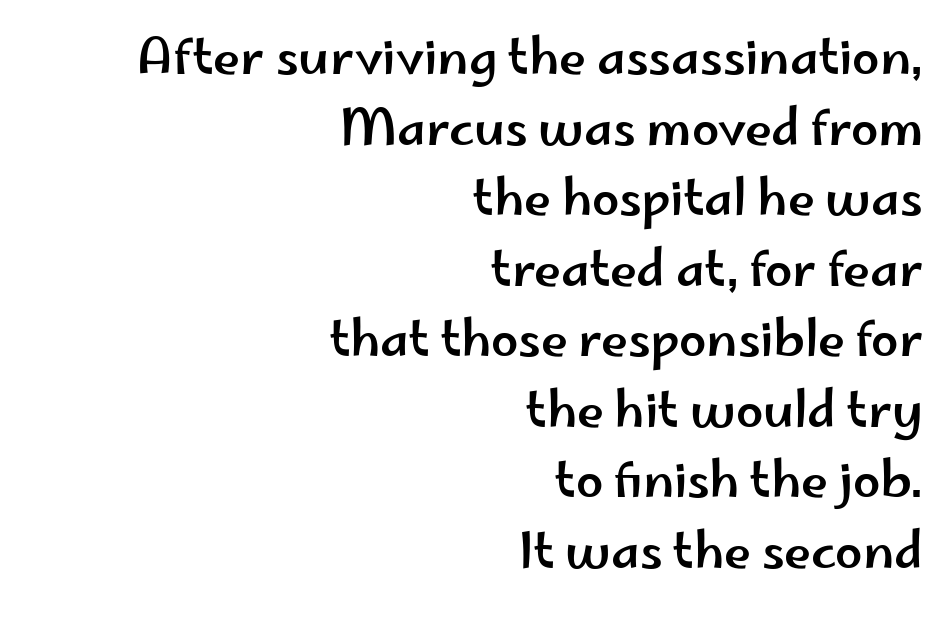
Q: Is the text italic (slanted)? A: No, it is upright.
Q: Is the typeface a serif or a sans-serif typeface? A: Sans-serif.
Q: Is the text underlined? A: No.
Q: How is the paragraph aligned? A: Right-aligned.
Q: Is the spacing between letters normal or unusually wide? A: Normal.
Q: Is the spacing between lines tight, normal or loose? A: Normal.
Q: Width (condensed, normal, or wide)? A: Wide.
Q: Stroke contrast? A: Low.
Q: x-height? A: Small.
Q: Monospaced? A: No.
